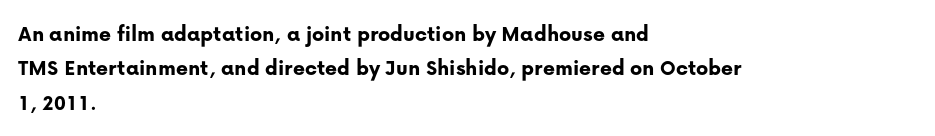
{"italic": "no", "bold": "yes", "underline": "no", "align": "left", "line_spacing": "normal", "line_spacing_ratio": 1.49, "letter_spacing": "normal", "letter_spacing_em": 0.0, "glyph_px": 23}
